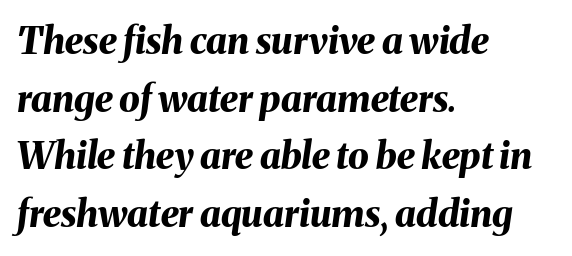
Unmarked baselines from the first word to the last. Weight check: bold — yes, fully. This sample is left-justified, so line endings fall wherever the words run out. The lines sit at an ordinary, default distance from one another. Posture: slanted.
